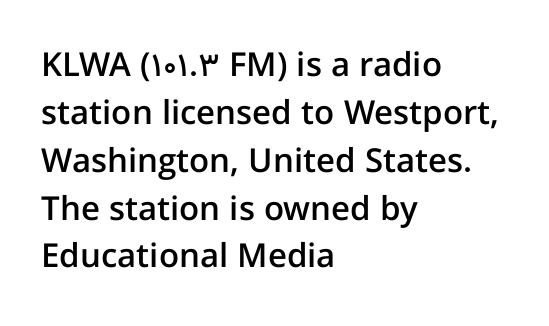
Regular leading. A clean baseline with only descenders dipping below it. You can tell it's not italic because the verticals are truly vertical. The line texture is even and compact thanks to regular tracking.
